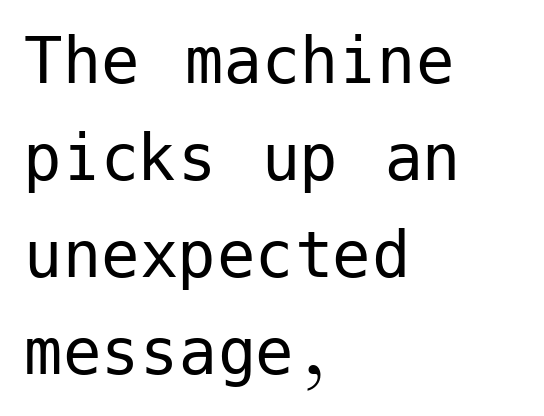
{"serif": "no", "italic": "no", "bold": "no", "weight": "regular", "width": "normal", "stroke_contrast": "low", "x_height": "medium", "underline": "no", "align": "left", "line_spacing": "normal", "line_spacing_ratio": 1.26, "letter_spacing": "normal", "letter_spacing_em": 0.0, "glyph_px": 77}
